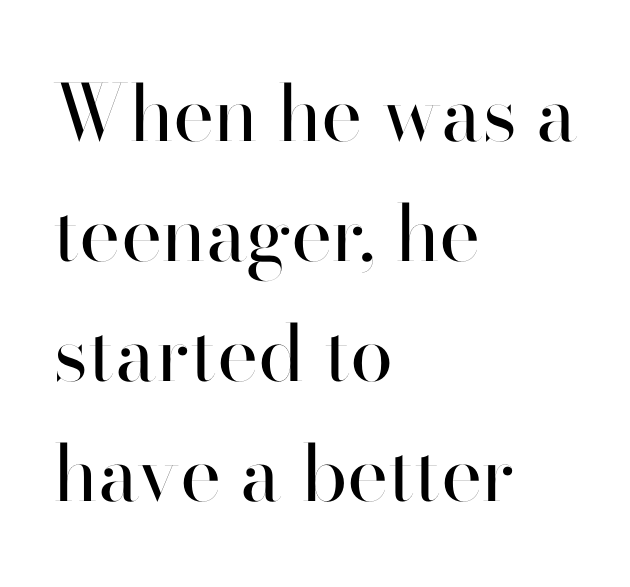
Q: Is the text bold? A: No.
Q: Is the text italic (slanted)? A: No, it is upright.
Q: Is the typeface a serif or a sans-serif typeface? A: Sans-serif.
Q: Is the text underlined? A: No.
Q: How is the paragraph aligned? A: Left-aligned.
Q: Is the spacing between letters normal or unusually wide? A: Normal.
Q: Is the spacing between lines tight, normal or loose? A: Normal.
Q: Width (condensed, normal, or wide)? A: Normal.
Q: Stroke contrast? A: High.
Q: x-height? A: Small.
Q: Monospaced? A: No.
